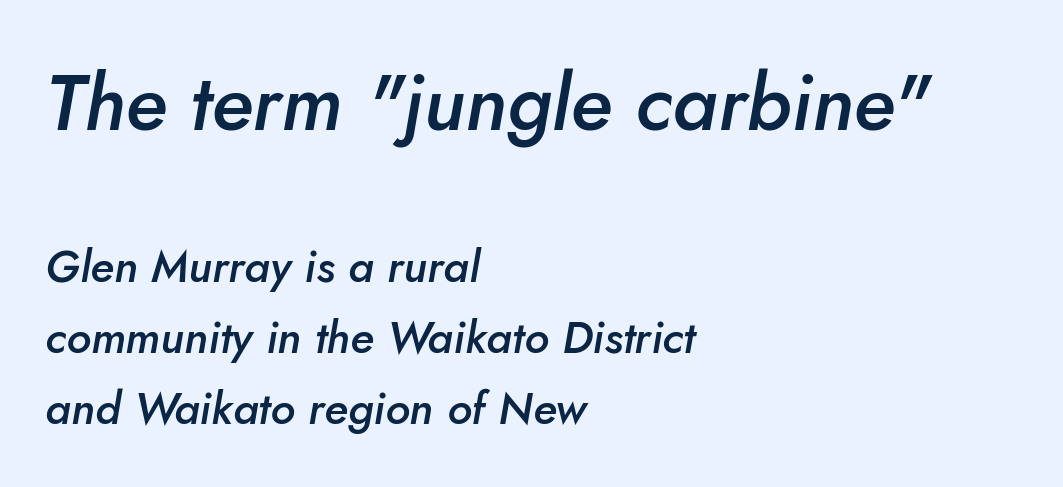
Q: Is the text bold? A: Semi-bold.
Q: Is the text italic (slanted)? A: Yes, it leans right by about 5 degrees.
Q: Is the text underlined? A: No.
Q: How is the paragraph aligned? A: Left-aligned.
Q: Is the spacing between letters normal or unusually wide? A: Normal.
Q: Is the spacing between lines tight, normal or loose? A: Normal.
Q: Which block of text is set in a larger size, the first (top) or the second (bottom)? A: The first (top) one.
Q: Width (condensed, normal, or wide)? A: Normal.
Q: Stroke contrast? A: Low.
Q: x-height? A: Small.
Q: Monospaced? A: No.
